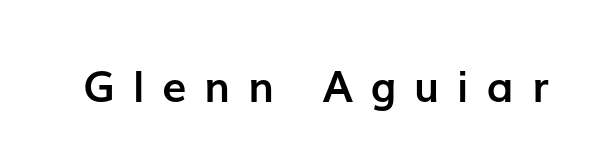
{"serif": "no", "italic": "no", "bold": "yes", "weight": "semibold", "width": "normal", "stroke_contrast": "low", "x_height": "medium", "monospaced": "no", "underline": "no", "letter_spacing": "wide", "letter_spacing_em": 0.42, "glyph_px": 43}
